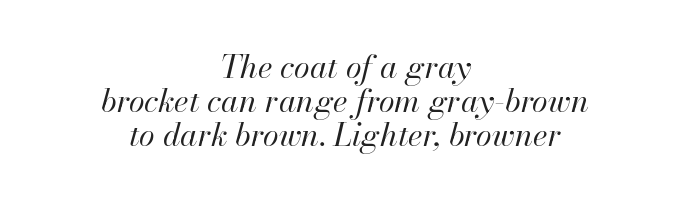
The image shows 32 px regular-weight type, italic (leaning right); set centered, tight line spacing (1.07x), normal letter spacing, not underlined; high stroke contrast and a small x-height.
